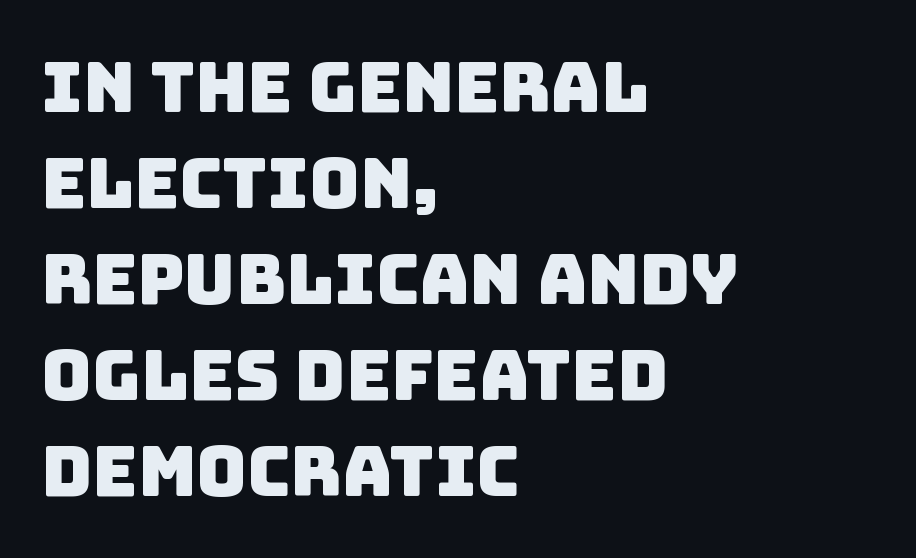
Q: Is the typeface a serif or a sans-serif typeface? A: Sans-serif.
Q: Is the text underlined? A: No.
Q: How is the paragraph aligned? A: Left-aligned.
Q: Is the spacing between letters normal or unusually wide? A: Normal.
Q: Is the spacing between lines tight, normal or loose? A: Normal.
Q: Width (condensed, normal, or wide)? A: Normal.
Q: Stroke contrast? A: Low.
Q: x-height? A: Large.
Q: Monospaced? A: No.
